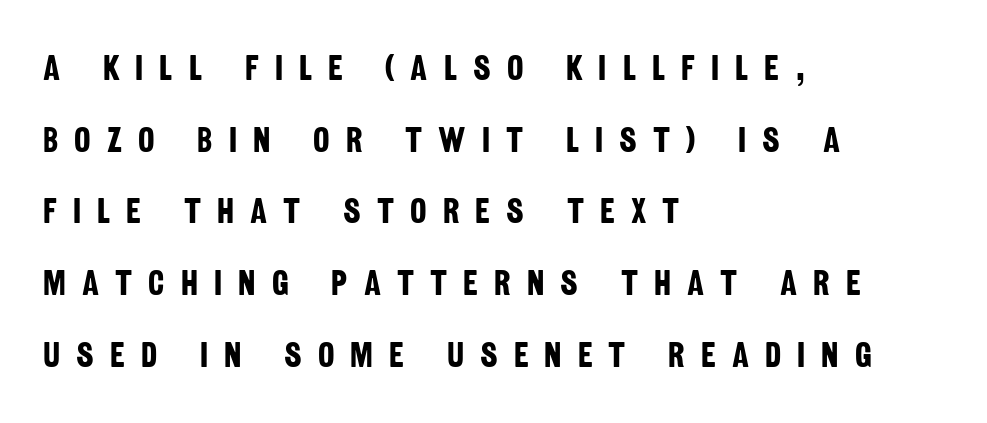
Compared with typical paragraphs, the rows here are farther apart. On the weight axis this lands at bold, roughly 700. The gaps between neighbouring characters are conspicuously large. Descenders are the only things crossing below the line. Serif or sans? Sans — the stroke terminals are bare. The passage shown is typed in a proportional face where columns would drift.
